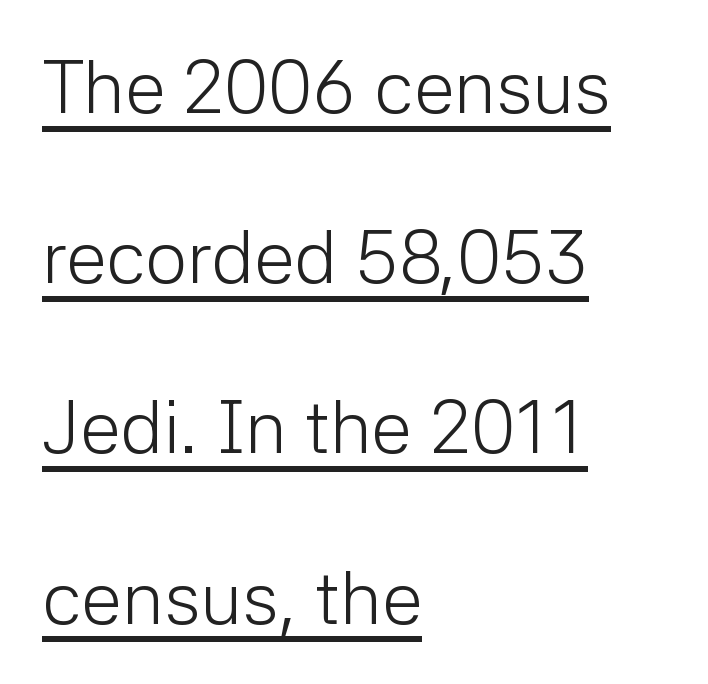
The image shows 74 px light sans-serif type, upright; set left-aligned, loose line spacing (2.3x), normal letter spacing, underlined; low stroke contrast and a medium x-height.
